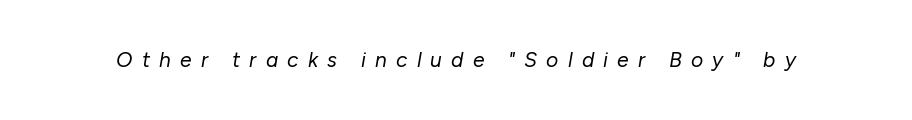
The image shows 21 px text type, italic (leaning right); set unusually wide letter spacing (+0.44 em), not underlined.
